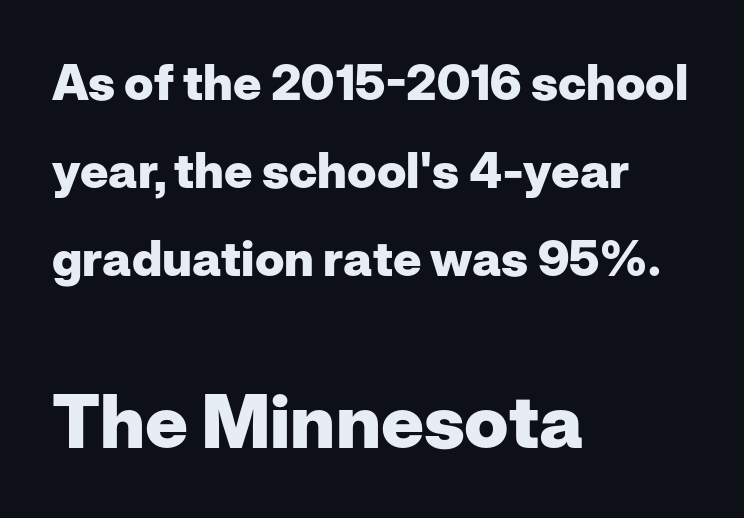
You could call the tracking neutral — neither tight nor loose. The paragraph has a hard left edge and a soft right edge. Typographically, this falls in the sans-serif category. The letters stand straight up with perfectly vertical stems. These two chunks differ in scale, with the bottom chunk taking the larger measure.
